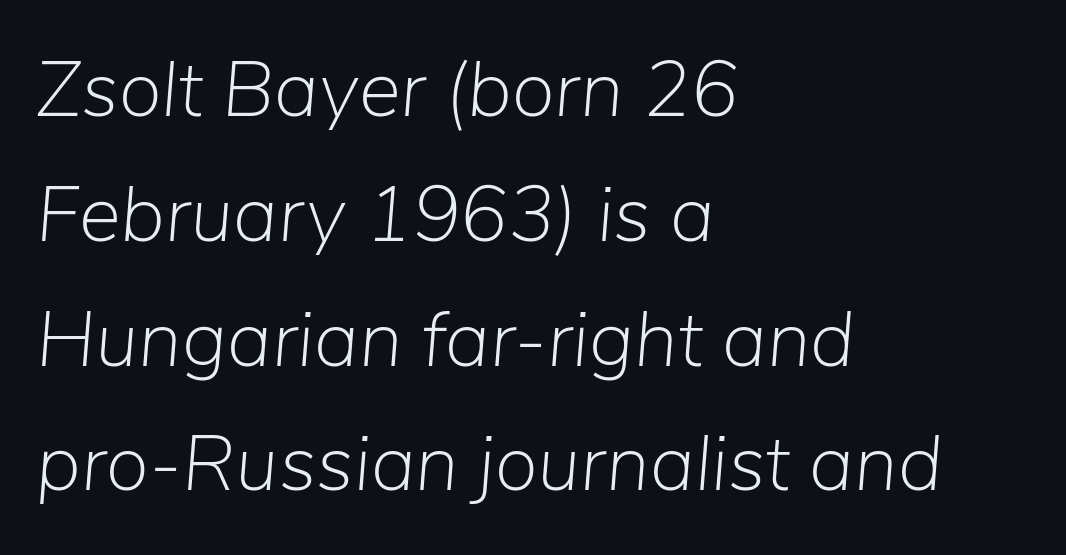
The image shows 79 px light type, italic (leaning right); set left-aligned, normal line spacing (1.58x), normal letter spacing, not underlined; low stroke contrast and a medium x-height.
